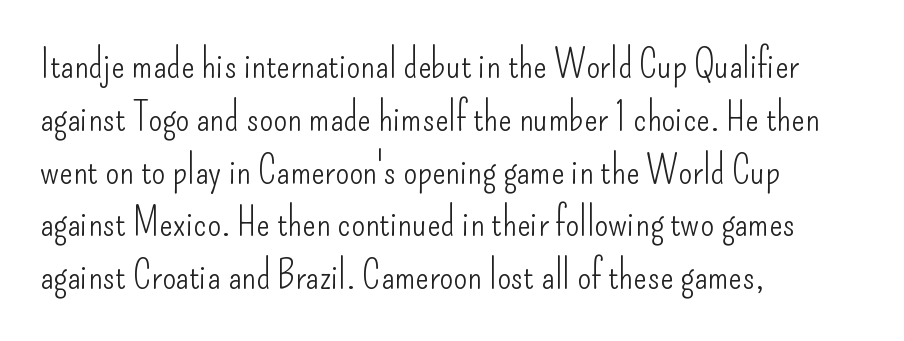
Q: Is the text bold? A: No.
Q: Is the text italic (slanted)? A: No, it is upright.
Q: Is the typeface a serif or a sans-serif typeface? A: Sans-serif.
Q: Is the text underlined? A: No.
Q: How is the paragraph aligned? A: Left-aligned.
Q: Is the spacing between letters normal or unusually wide? A: Normal.
Q: Is the spacing between lines tight, normal or loose? A: Normal.
Q: Width (condensed, normal, or wide)? A: Condensed.
Q: Stroke contrast? A: Low.
Q: x-height? A: Small.
Q: Monospaced? A: No.
